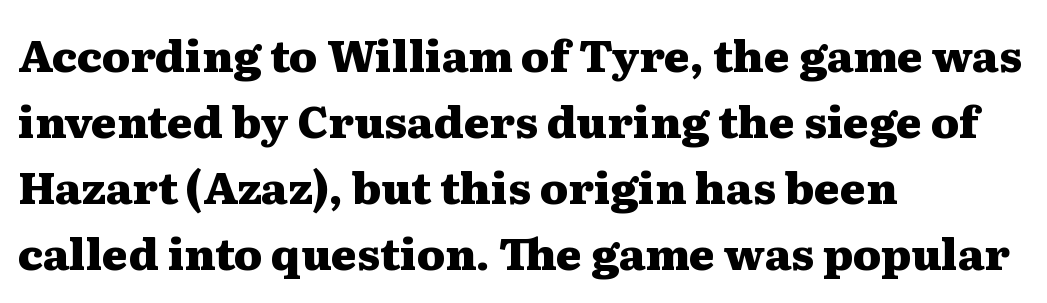
The image shows 44 px heavy, wide serif type, upright; set left-aligned, normal line spacing (1.5x), normal letter spacing, not underlined; medium stroke contrast and a medium x-height.
